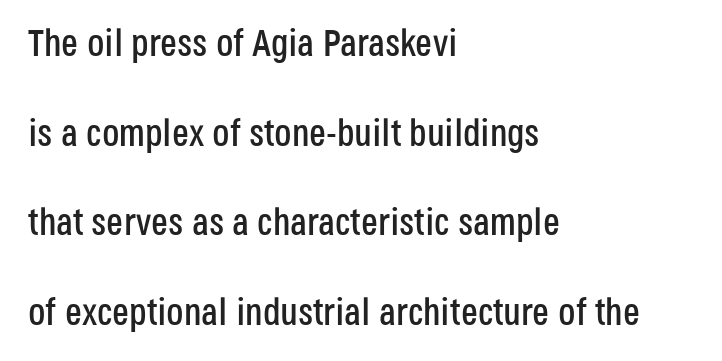
Widely set lines give the paragraph a tall, airy silhouette. The setting favours the left margin, as ordinary paragraphs usually do. You could not count columns in this text — the font is proportionally spaced. The letterforms sit shoulder to shoulder at normal distance.
